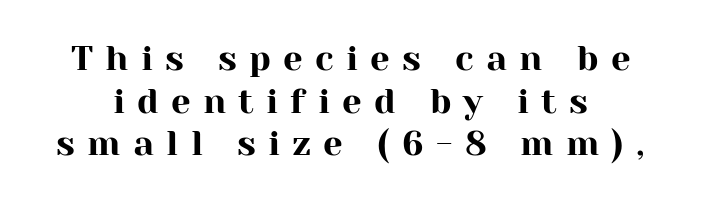
The image shows 35 px serif type, upright; set line spacing 1.22x, unusually wide letter spacing (+0.35 em), not underlined; high stroke contrast and a medium x-height.
